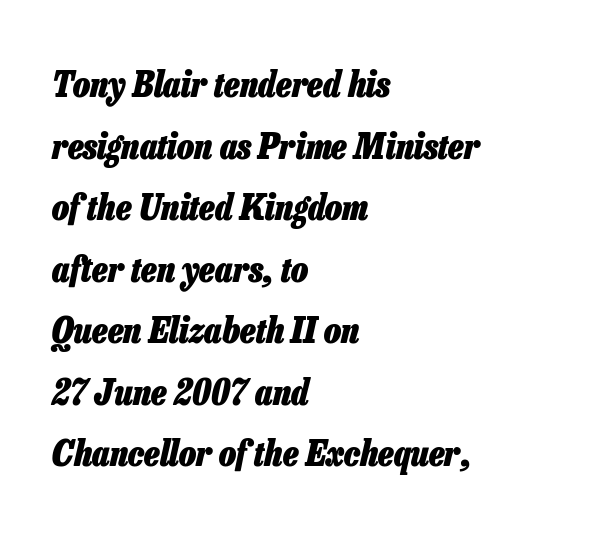
The image shows 36 px heavy, condensed type, italic (leaning right); set left-aligned, line spacing 1.71x, normal letter spacing, not underlined; low stroke contrast and a medium x-height.
